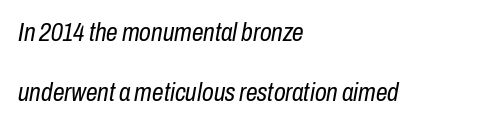
{"italic": "yes", "lean": "right", "slant_degrees": 10, "bold": "no", "underline": "no", "align": "left", "line_spacing": "loose", "line_spacing_ratio": 2.31, "letter_spacing": "normal", "letter_spacing_em": 0.0, "glyph_px": 26}
